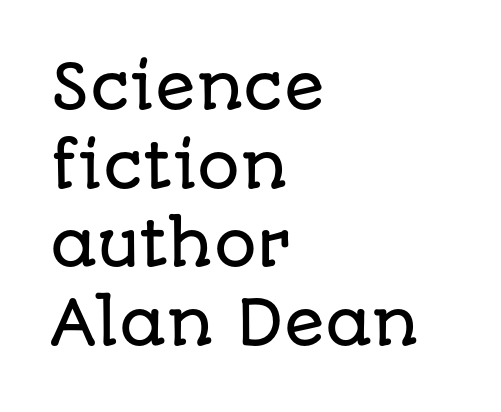
Q: Is the text italic (slanted)? A: No, it is upright.
Q: Is the typeface a serif or a sans-serif typeface? A: Sans-serif.
Q: Is the text underlined? A: No.
Q: How is the paragraph aligned? A: Left-aligned.
Q: Is the spacing between letters normal or unusually wide? A: Normal.
Q: Is the spacing between lines tight, normal or loose? A: Normal.
Q: Width (condensed, normal, or wide)? A: Normal.
Q: Stroke contrast? A: Low.
Q: x-height? A: Large.
Q: Monospaced? A: No.
